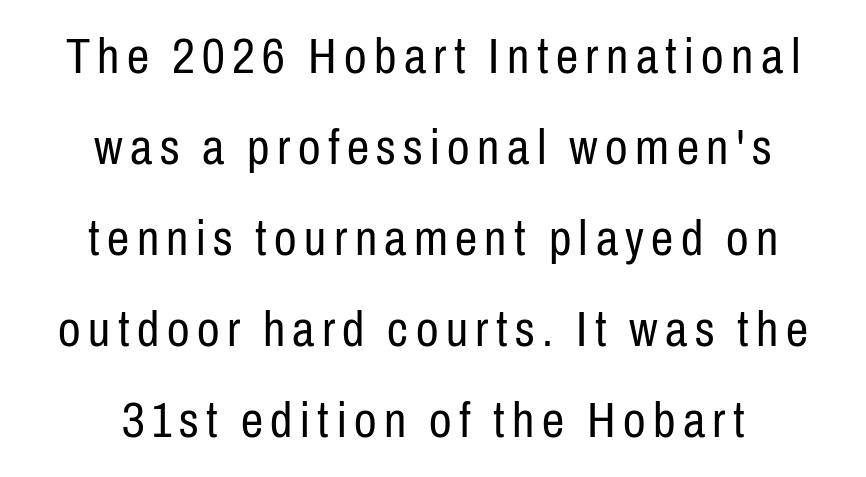
Letters have the restrained weight of plain body copy at most. Bare-footed words on every line. Here the designer chose a conventional face with non-uniform glyph widths. If you folded the block vertically in half, each line would mirror itself in length. Type style note: lacks serifs. Designer's note — italics off, roman on.
